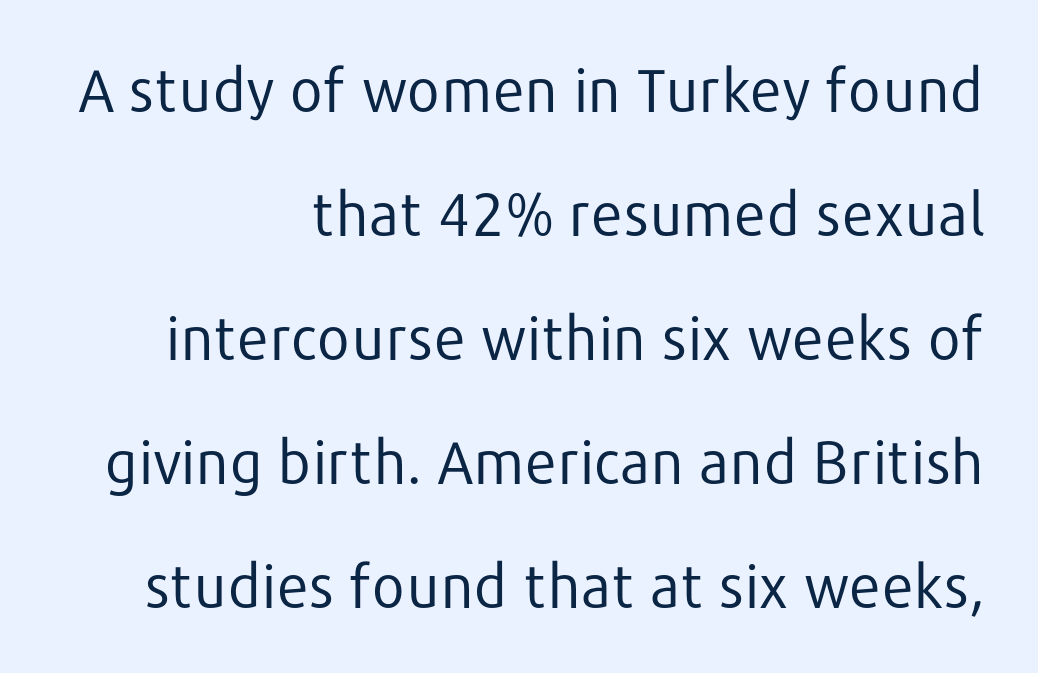
Posture: upright roman. Quick note: interline space is abundant. Beneath every word, the page is bare. Character widths vary here, with narrow letters taking less room than wide ones. These lines keep a tight, regular rhythm from letter to letter. Teacher's note: observe the even right margin — that is flush-right alignment.
